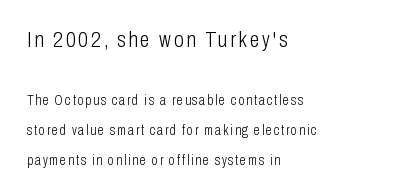
The image shows 22 px text type, upright; set left-aligned, loose line spacing (2.15x), not underlined; the first (top) block is 1.57x larger.
